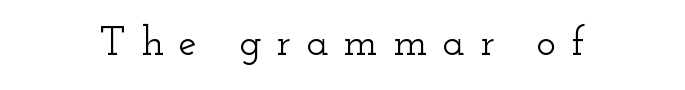
Look at the tracking — it's clearly loosened, letters drifting apart. The face used here is proportionally spaced, like ordinary book or web type. This sample uses a serif face. Anything drawn beneath the words? Only blank space. Italic? Not at all — the glyphs are vertical.
